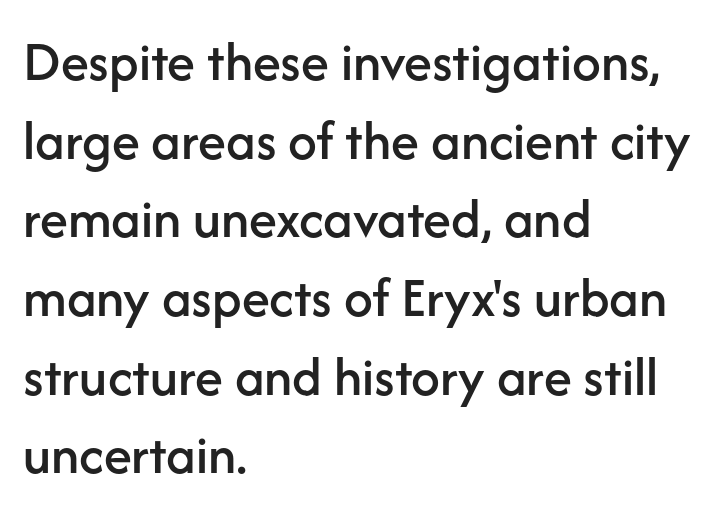
Only glyphs here, with clear space below each row. The line texture is even and compact thanks to regular tracking. A typesetter would call this proportional, since set widths differ per character. The type sits square on the baseline with zero lean.
